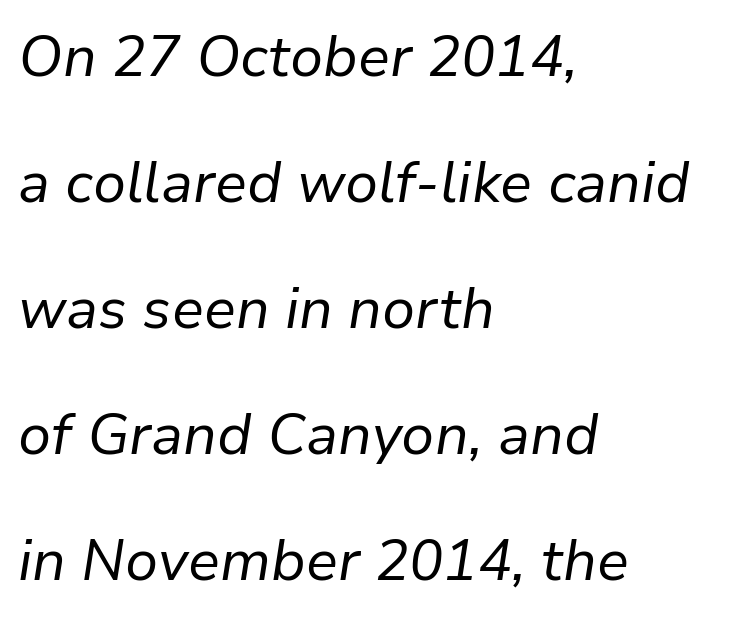
The image shows 57 px regular-weight type, italic (leaning right); set left-aligned, loose line spacing (2.21x), normal letter spacing, not underlined; low stroke contrast and a medium x-height.
